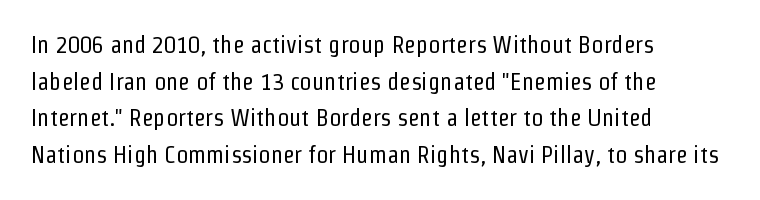
Q: Is the text bold? A: No.
Q: Is the text italic (slanted)? A: No, it is upright.
Q: Is the text underlined? A: No.
Q: How is the paragraph aligned? A: Left-aligned.
Q: Is the spacing between letters normal or unusually wide? A: Normal.
Q: Is the spacing between lines tight, normal or loose? A: Normal.
